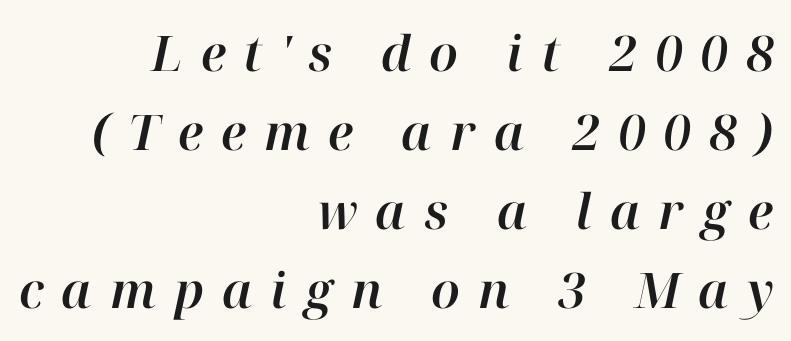
The zone under the glyphs is completely vacant. This sample has the flowing, uneven cadence of proportional lettering. Every character sits at an angle, as italics do. Vertically, the passage feels balanced, rows spaced as you'd expect. The face used here is rendered with a markedly widened letterfit.
